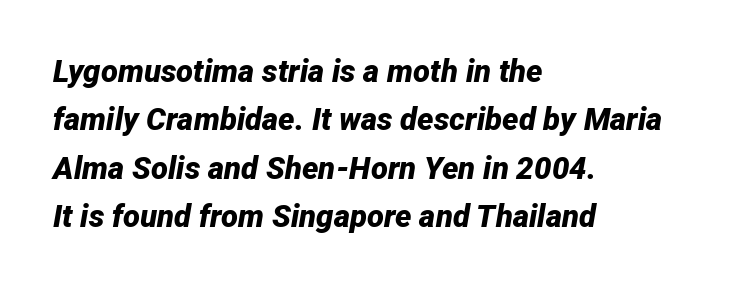
Q: Is the text bold? A: Yes.
Q: Is the text italic (slanted)? A: Yes, it leans right by about 12 degrees.
Q: Is the text underlined? A: No.
Q: How is the paragraph aligned? A: Left-aligned.
Q: Is the spacing between letters normal or unusually wide? A: Normal.
Q: Is the spacing between lines tight, normal or loose? A: Normal.
Q: Width (condensed, normal, or wide)? A: Normal.
Q: Stroke contrast? A: Low.
Q: x-height? A: Medium.
Q: Monospaced? A: No.
